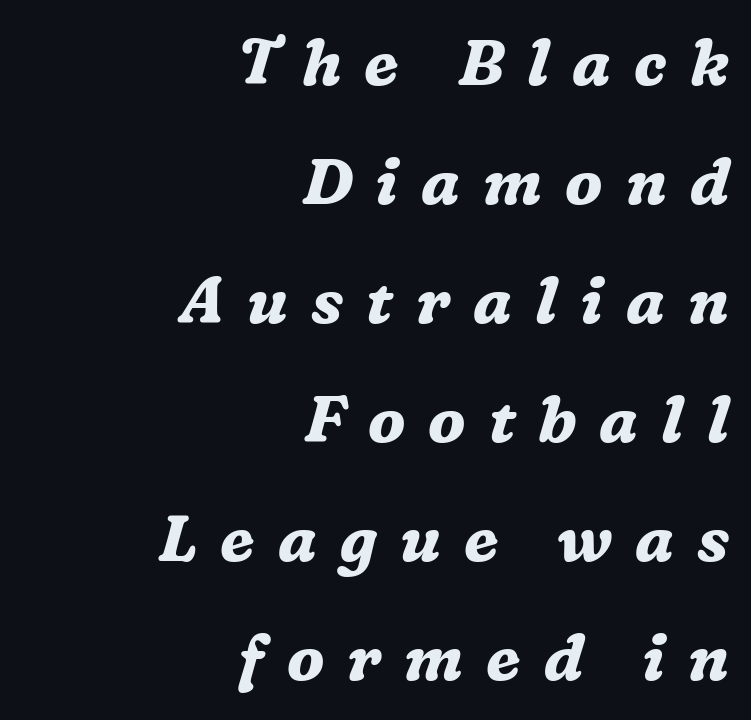
This is oblique type, the kind used for emphasis or titles. The glyphs are unaccompanied by any horizontal stroke below them. Little horizontal feet cap the strokes, marking this as serif type. In terms of weight, the rendering is a true, heavy bold. Tracking here is generous; glyphs stand well apart from one another.
